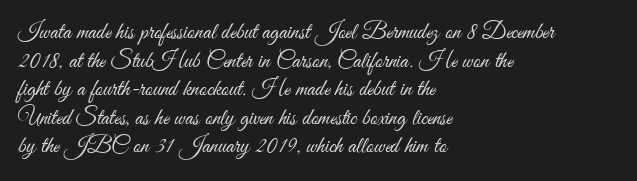
Q: Is the text bold? A: No.
Q: Is the text italic (slanted)? A: Yes.
Q: Is the text underlined? A: No.
Q: How is the paragraph aligned? A: Left-aligned.
Q: Is the spacing between letters normal or unusually wide? A: Normal.
